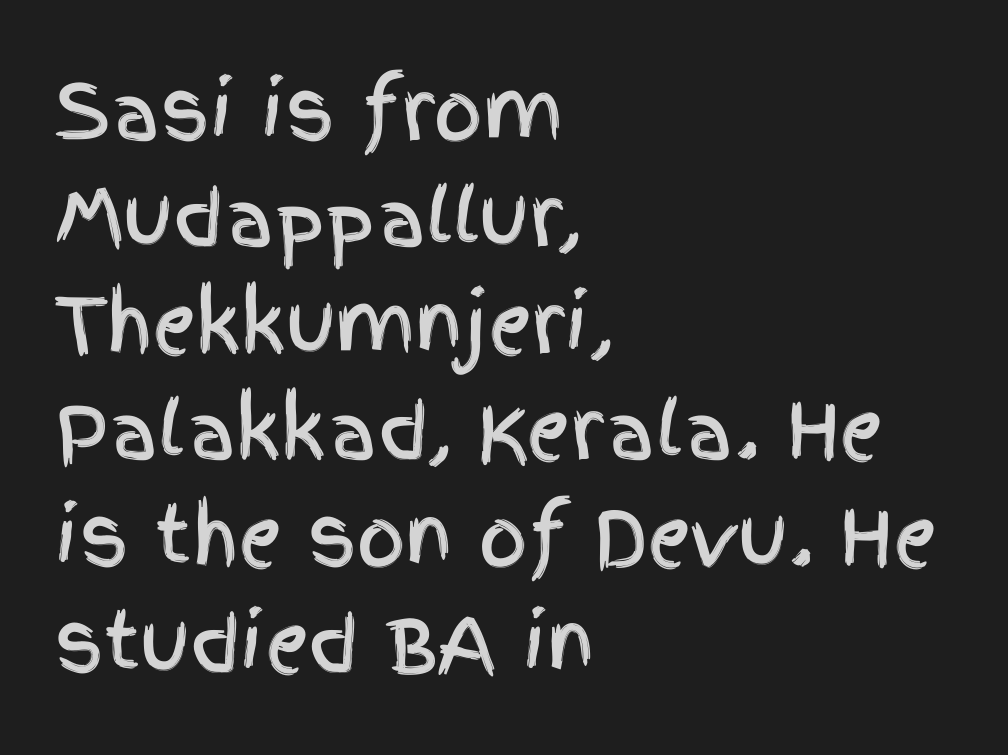
Q: Is the text italic (slanted)? A: No, it is upright.
Q: Is the typeface a serif or a sans-serif typeface? A: Sans-serif.
Q: Is the text underlined? A: No.
Q: How is the paragraph aligned? A: Left-aligned.
Q: Is the spacing between letters normal or unusually wide? A: Normal.
Q: Is the spacing between lines tight, normal or loose? A: Normal.
Q: Width (condensed, normal, or wide)? A: Condensed.
Q: x-height? A: Large.
Q: Monospaced? A: No.
